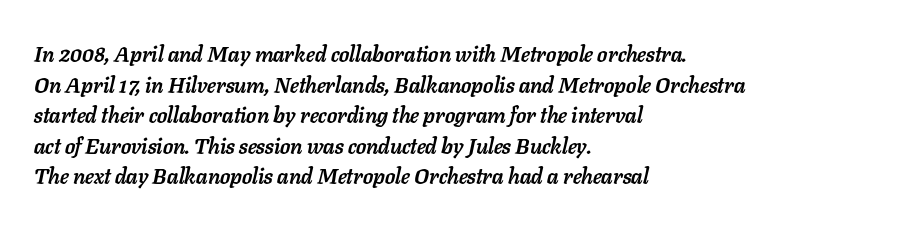
{"italic": "yes", "lean": "right", "slant_degrees": 11, "bold": "yes", "underline": "no", "align": "left", "line_spacing": "normal", "line_spacing_ratio": 1.39, "letter_spacing": "normal", "letter_spacing_em": 0.0, "glyph_px": 22}
